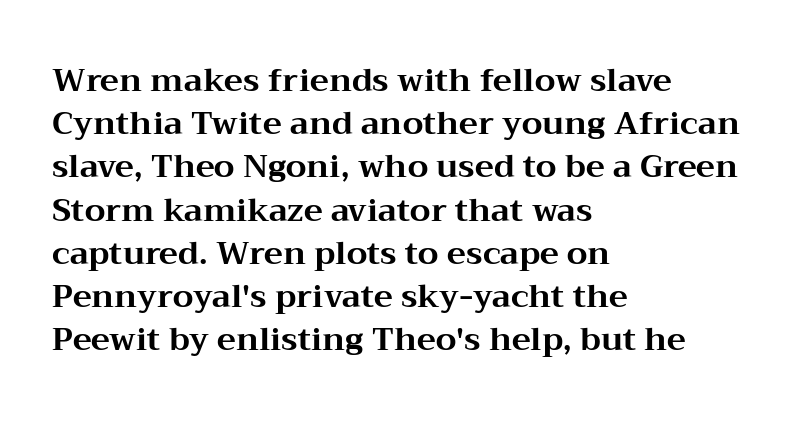
The horizontal fit of the characters is conventional and even. Plain, unruled lines of type. Every character sits straight up, as roman type does. Is this a fixed-width face? No — the glyphs have proportional, varying widths. Notice how descenders clear the ascenders below comfortably — that's standard leading.
